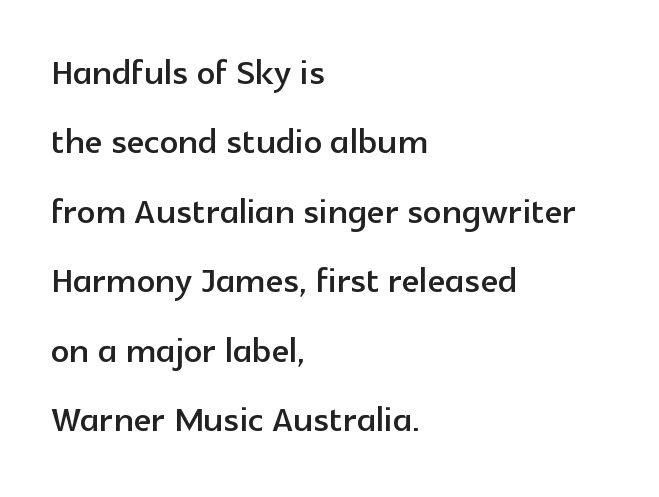
{"serif": "no", "italic": "no", "width": "normal", "x_height": "medium", "monospaced": "no", "underline": "no", "align": "left", "line_spacing": "normal", "line_spacing_ratio": 1.51, "letter_spacing": "normal", "letter_spacing_em": 0.0, "glyph_px": 46}
